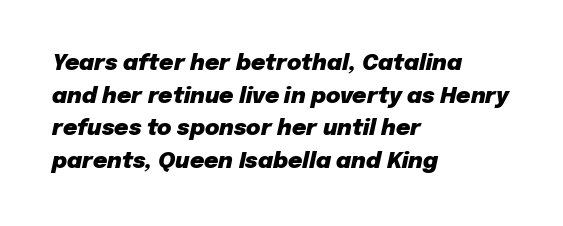
The image shows 22 px bold type, italic (leaning right); set left-aligned, normal line spacing (1.48x), normal letter spacing, not underlined.
